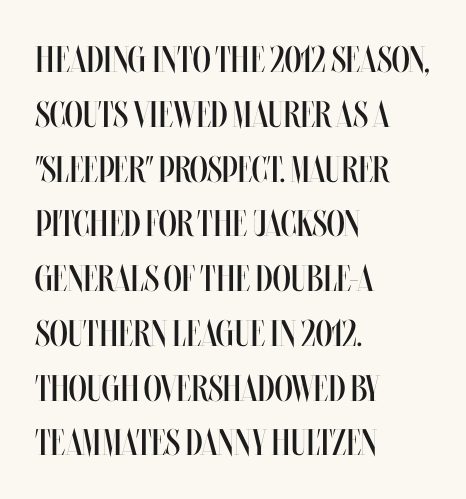
Q: Is the text bold? A: No.
Q: Is the text italic (slanted)? A: No, it is upright.
Q: Is the text underlined? A: No.
Q: How is the paragraph aligned? A: Left-aligned.
Q: Is the spacing between letters normal or unusually wide? A: Normal.
Q: Is the spacing between lines tight, normal or loose? A: Normal.
Q: Width (condensed, normal, or wide)? A: Condensed.
Q: Stroke contrast? A: Medium.
Q: x-height? A: Large.
Q: Monospaced? A: No.
